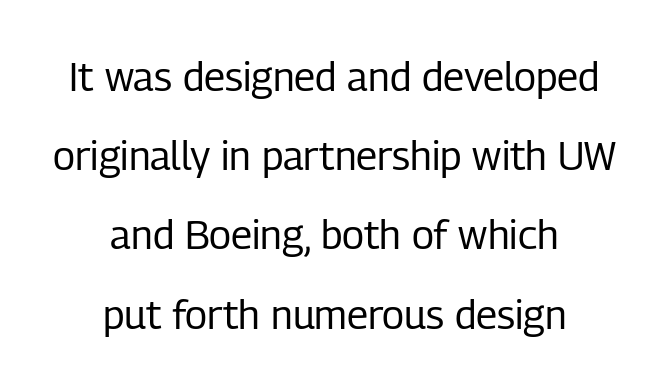
Q: Is the text bold? A: No.
Q: Is the text italic (slanted)? A: No, it is upright.
Q: Is the typeface a serif or a sans-serif typeface? A: Sans-serif.
Q: Is the text underlined? A: No.
Q: How is the paragraph aligned? A: Centered.
Q: Is the spacing between letters normal or unusually wide? A: Normal.
Q: Is the spacing between lines tight, normal or loose? A: Loose.
Q: Width (condensed, normal, or wide)? A: Condensed.
Q: Stroke contrast? A: Low.
Q: x-height? A: Medium.
Q: Monospaced? A: No.
